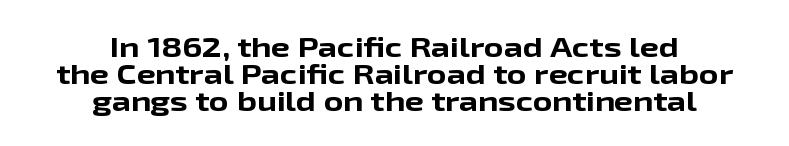
The image shows 27 px bold type, upright; set centered, tight line spacing (1.0x), normal letter spacing, not underlined.
